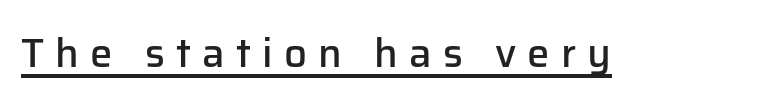
{"serif": "no", "italic": "no", "bold": "semi", "weight": "semibold", "width": "normal", "stroke_contrast": "low", "x_height": "medium", "monospaced": "no", "underline": "yes", "letter_spacing": "wide", "letter_spacing_em": 0.28, "glyph_px": 40}
